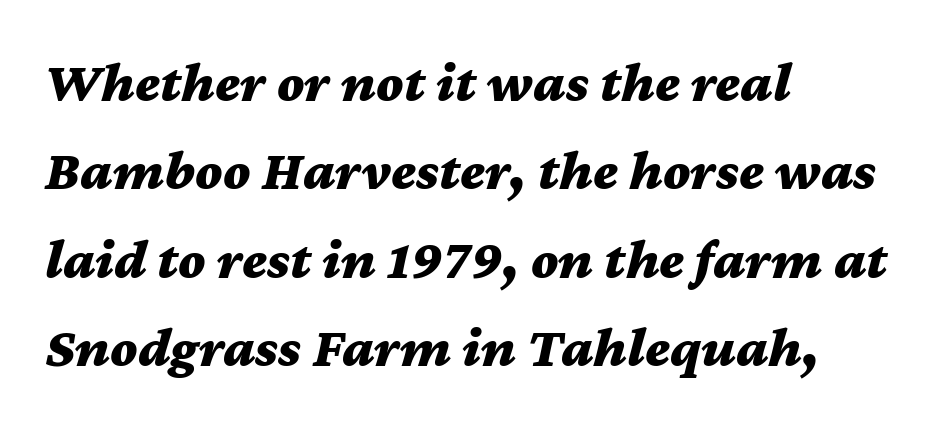
The image shows 57 px bold, wide type, italic (leaning right); set left-aligned, normal line spacing (1.55x), normal letter spacing, not underlined; medium stroke contrast and a medium x-height.
